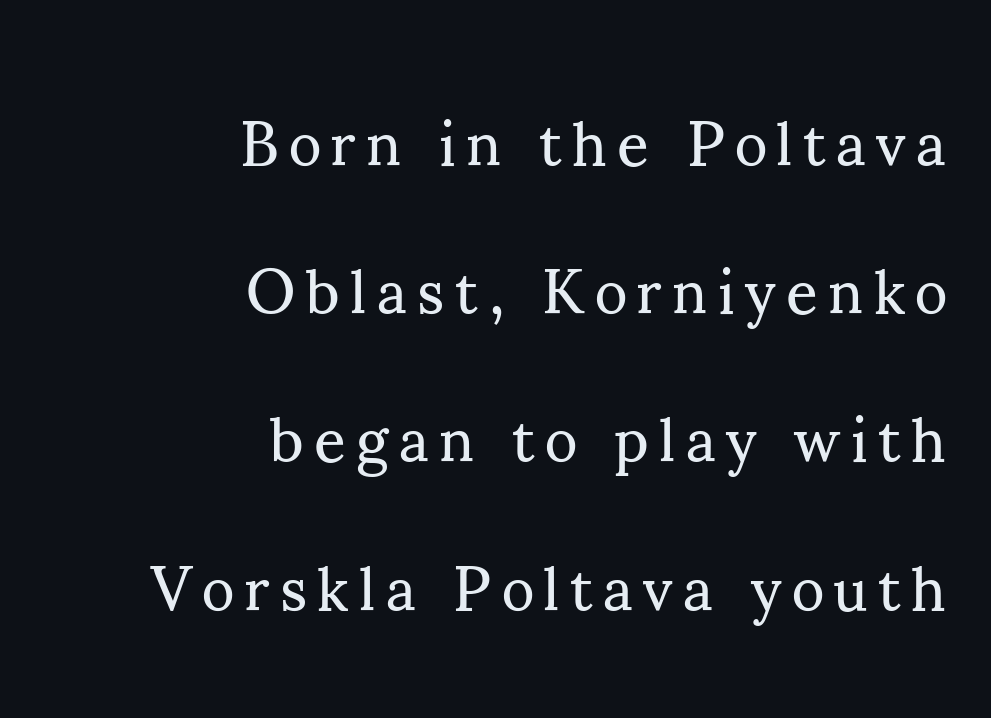
The image shows 62 px regular-weight serif type, upright; set right-aligned, loose line spacing (2.39x), not underlined; medium stroke contrast and a small x-height.
